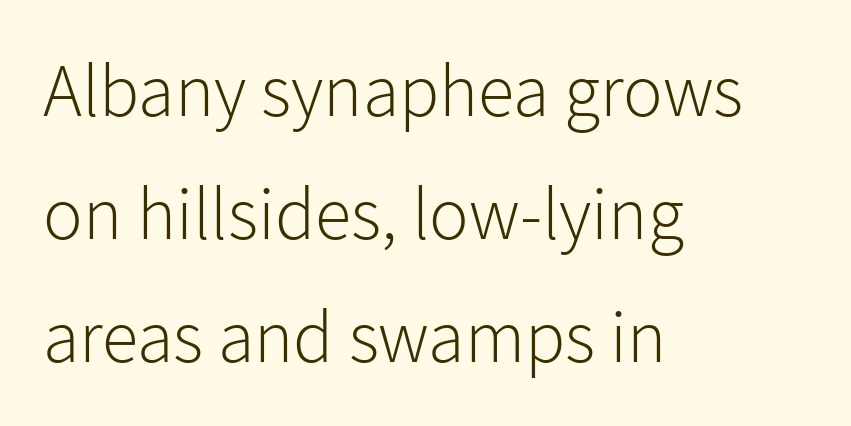
Q: Is the text bold? A: No.
Q: Is the text italic (slanted)? A: No, it is upright.
Q: Is the typeface a serif or a sans-serif typeface? A: Sans-serif.
Q: Is the text underlined? A: No.
Q: How is the paragraph aligned? A: Left-aligned.
Q: Is the spacing between letters normal or unusually wide? A: Normal.
Q: Is the spacing between lines tight, normal or loose? A: Normal.
Q: Width (condensed, normal, or wide)? A: Normal.
Q: Stroke contrast? A: Low.
Q: x-height? A: Medium.
Q: Monospaced? A: No.
